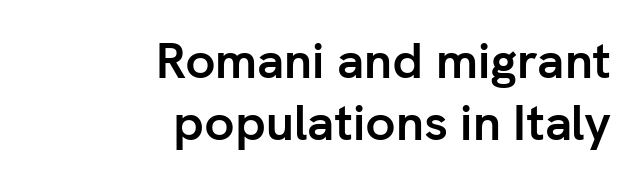
{"serif": "no", "italic": "no", "bold": "yes", "weight": "semibold", "width": "normal", "stroke_contrast": "low", "x_height": "medium", "monospaced": "no", "underline": "no", "align": "right", "line_spacing": "normal", "line_spacing_ratio": 1.25, "letter_spacing": "normal", "letter_spacing_em": 0.0, "glyph_px": 50}
